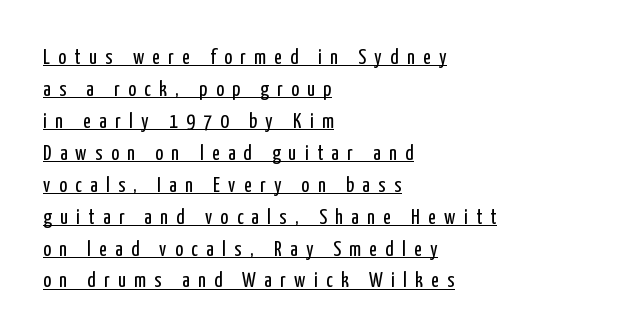
Q: Is the text bold? A: No.
Q: Is the text italic (slanted)? A: No, it is upright.
Q: Is the text underlined? A: Yes.
Q: How is the paragraph aligned? A: Left-aligned.
Q: Is the spacing between letters normal or unusually wide? A: Unusually wide.
Q: Is the spacing between lines tight, normal or loose? A: Normal.
